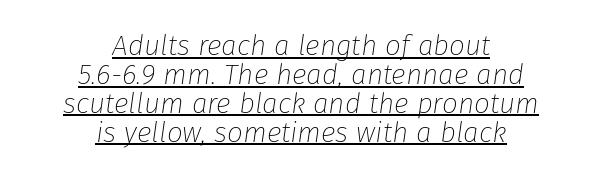
Q: Is the text bold? A: No.
Q: Is the text italic (slanted)? A: Yes, it leans right by about 8 degrees.
Q: Is the text underlined? A: Yes.
Q: How is the paragraph aligned? A: Centered.
Q: Is the spacing between letters normal or unusually wide? A: Normal.
Q: Is the spacing between lines tight, normal or loose? A: Tight.
Q: Width (condensed, normal, or wide)? A: Normal.
Q: Stroke contrast? A: Low.
Q: x-height? A: Medium.
Q: Monospaced? A: No.
